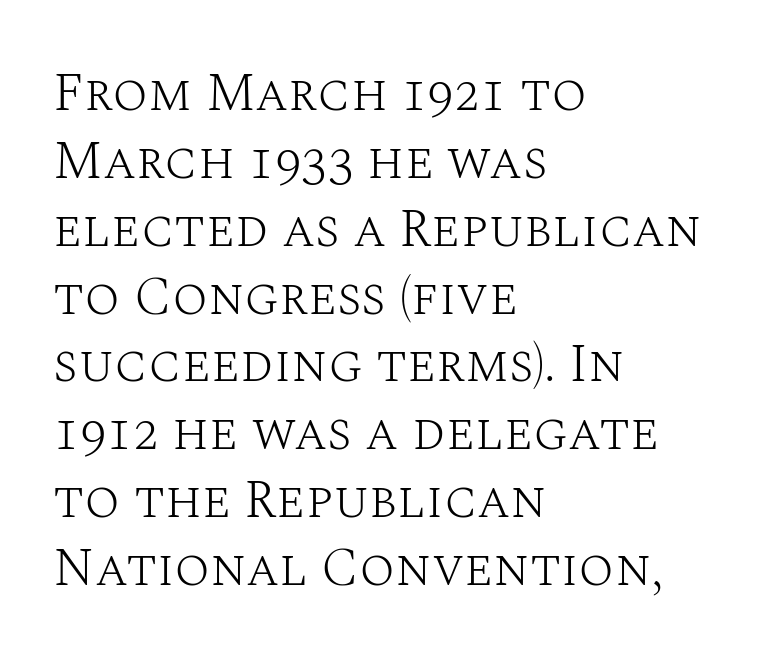
The image shows 53 px light serif type, upright; set left-aligned, normal line spacing (1.28x), normal letter spacing, not underlined; medium stroke contrast and a large x-height.
